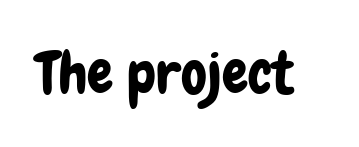
Q: Is the text italic (slanted)? A: No, it is upright.
Q: Is the typeface a serif or a sans-serif typeface? A: Sans-serif.
Q: Is the text underlined? A: No.
Q: Is the spacing between letters normal or unusually wide? A: Normal.
Q: Width (condensed, normal, or wide)? A: Condensed.
Q: Stroke contrast? A: Low.
Q: x-height? A: Medium.
Q: Monospaced? A: No.
